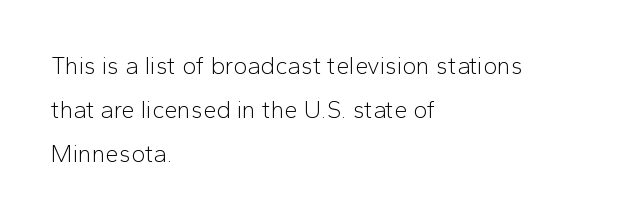
Tracking value appears to be zero — textbook default spacing. Left-aligned paragraph, ragged on the right. Descenders hang freely into open space. The letterforms sit at book weight or below. The specimen reads as upright at a glance.
